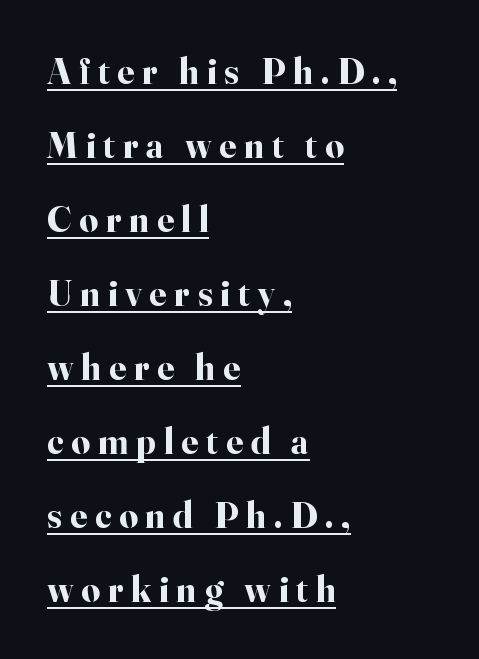
{"serif": "yes", "italic": "no", "bold": "yes", "weight": "bold", "width": "normal", "stroke_contrast": "high", "x_height": "small", "monospaced": "no", "underline": "yes", "align": "left", "line_spacing": "loose", "line_spacing_ratio": 2.0, "letter_spacing": "wide", "letter_spacing_em": 0.21, "glyph_px": 37}
